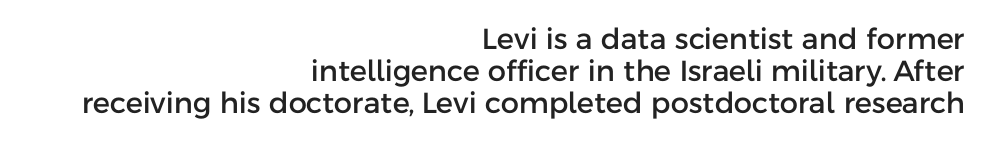
The image shows 29 px sans-serif type, upright; set right-aligned, tight line spacing (1.1x), normal letter spacing, not underlined; low stroke contrast and a medium x-height.
